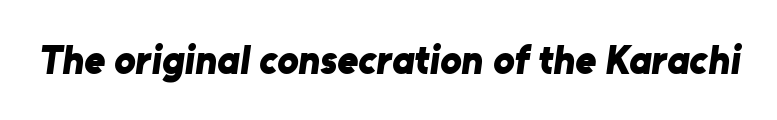
The image shows 40 px bold sans-serif type; set normal letter spacing, not underlined; low stroke contrast and a medium x-height.
